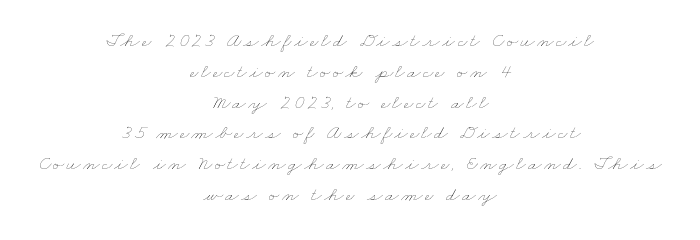
The image shows 20 px text type; set centered, normal line spacing (1.54x), not underlined.
